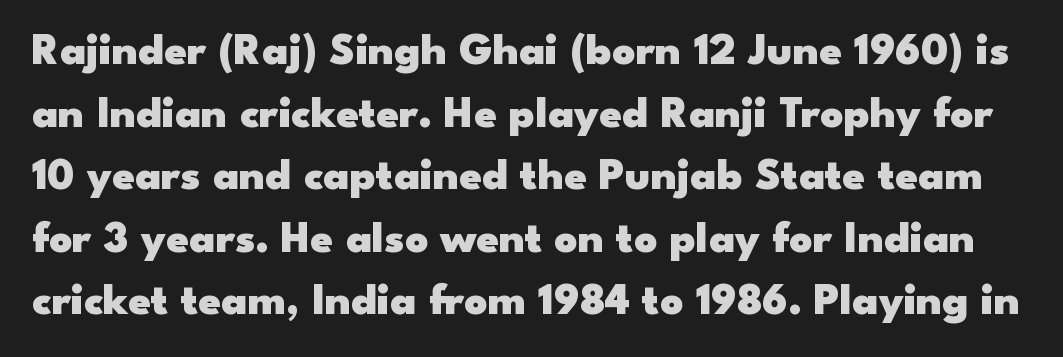
The image shows 45 px heavy, wide sans-serif type, upright; set normal line spacing (1.39x), normal letter spacing, not underlined; low stroke contrast and a small x-height.
